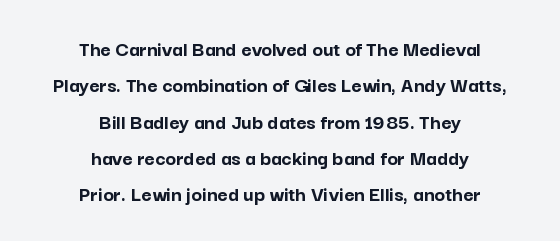
{"italic": "no", "bold": "yes", "underline": "no", "align": "center", "line_spacing": "normal", "line_spacing_ratio": 1.65, "letter_spacing": "normal", "letter_spacing_em": 0.0, "glyph_px": 22}
